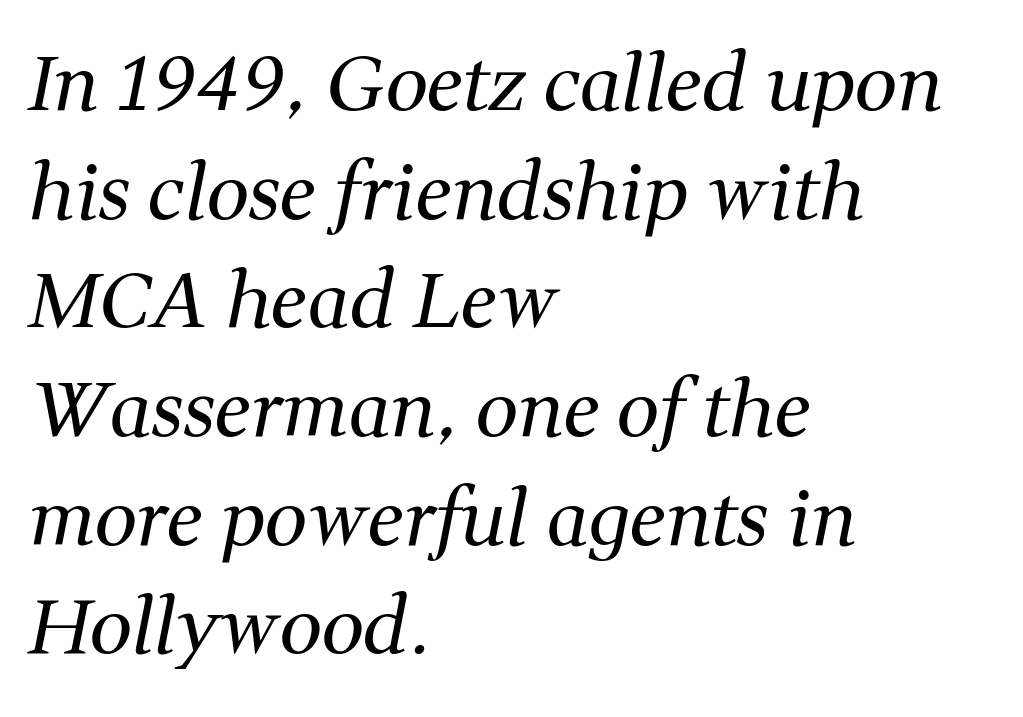
{"serif": "yes", "italic": "yes", "lean": "right", "slant_degrees": 11, "bold": "no", "weight": "regular", "width": "normal", "stroke_contrast": "medium", "x_height": "medium", "monospaced": "no", "underline": "no", "align": "left", "line_spacing": "normal", "line_spacing_ratio": 1.43, "letter_spacing": "normal", "letter_spacing_em": 0.0, "glyph_px": 76}
